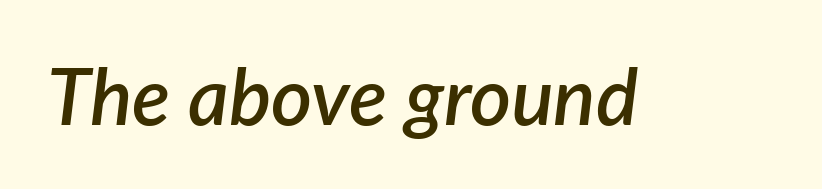
The image shows 79 px semibold type, italic (leaning right); set normal letter spacing, not underlined; low stroke contrast and a medium x-height.
